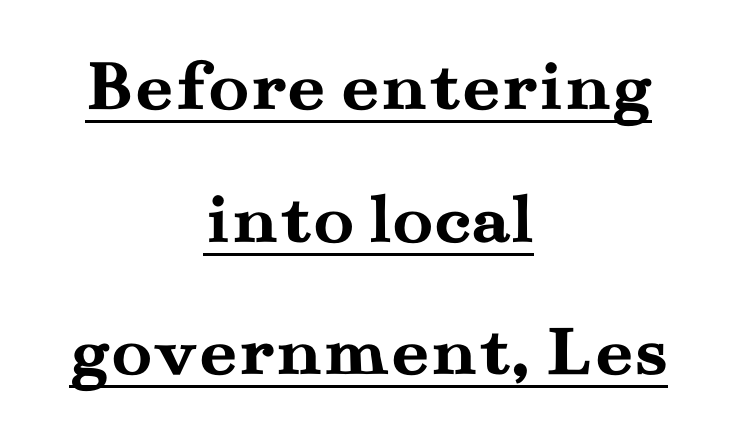
{"serif": "yes", "italic": "no", "bold": "yes", "weight": "semibold", "width": "wide", "stroke_contrast": "medium", "x_height": "small", "monospaced": "no", "underline": "yes", "align": "center", "line_spacing_ratio": 1.77, "letter_spacing": "normal", "letter_spacing_em": 0.0, "glyph_px": 75}
